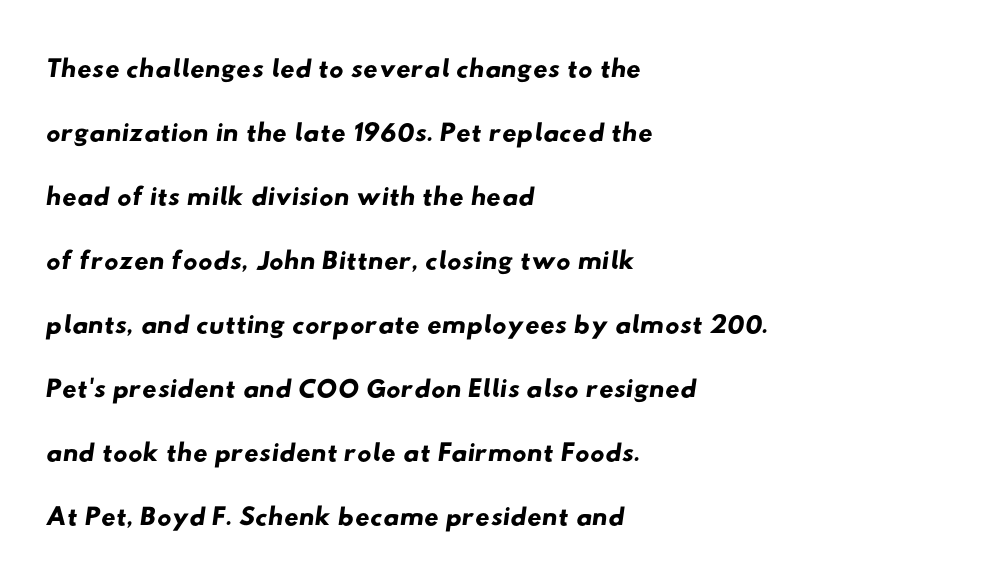
Stroke terminals: plain, sans-serif. One glance says typical: line gaps are just what's usual. The strip under each line holds only bare page. Horizontally, the lines are justified to the leading edge only. This rendering leaves character spacing at its baseline value.
